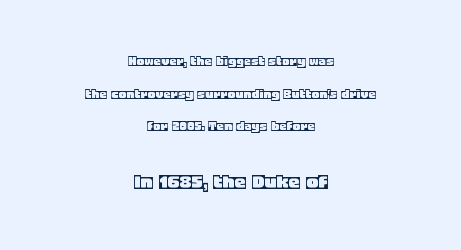
Glyph-to-glyph distance matches everyday printed text. Honestly, there is no underline to notice here at all. If you squint, the bottom block still reads clearly — it's the larger of the two. These lines stand farther apart than default settings would place them. This sample uses an upright cut, with every glyph sitting square on the baseline. Compared with a flush-left layout, this one balances lines on the center instead.
